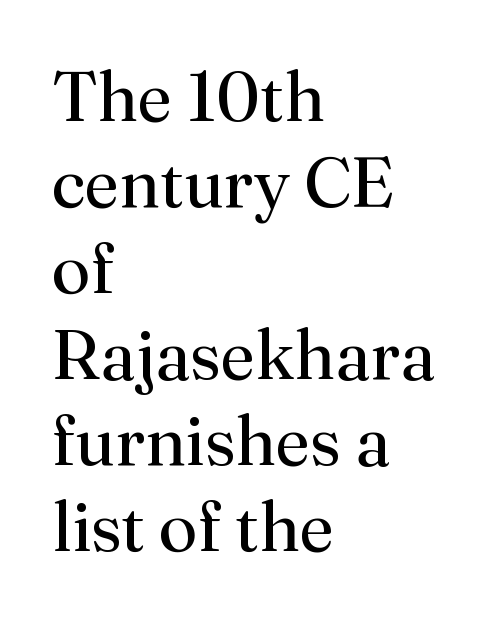
Spacing between characters is what you'd get straight out of the box. You could not count columns in this text — the font is proportionally spaced. Is the block centered? No — it sits flush against the left margin. Designer's note — italics off, roman on.
